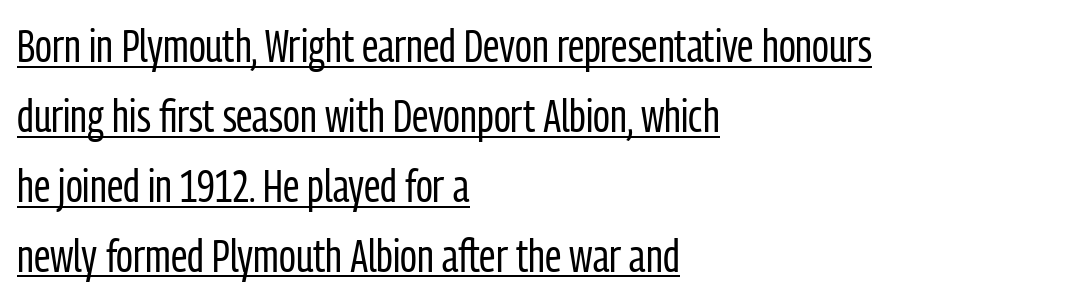
Q: Is the text bold? A: No.
Q: Is the text italic (slanted)? A: No, it is upright.
Q: Is the typeface a serif or a sans-serif typeface? A: Sans-serif.
Q: Is the text underlined? A: Yes.
Q: How is the paragraph aligned? A: Left-aligned.
Q: Is the spacing between letters normal or unusually wide? A: Normal.
Q: Is the spacing between lines tight, normal or loose? A: Normal.
Q: Width (condensed, normal, or wide)? A: Condensed.
Q: Stroke contrast? A: Low.
Q: x-height? A: Medium.
Q: Monospaced? A: No.
